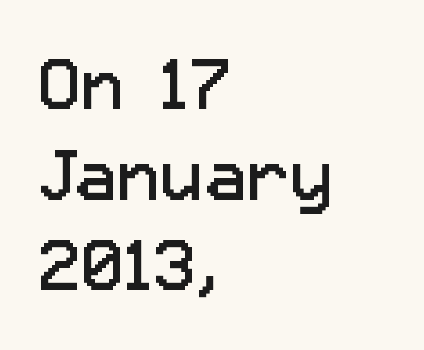
The image shows 72 px regular-weight sans-serif type, upright; set left-aligned, normal line spacing (1.26x), normal letter spacing, not underlined; low stroke contrast and a medium x-height.
